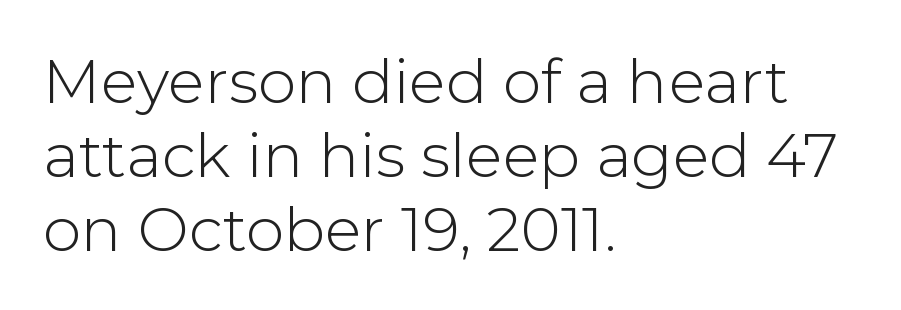
The image shows 61 px light sans-serif type, upright; set left-aligned, line spacing 1.21x, normal letter spacing, not underlined; low stroke contrast and a medium x-height.
